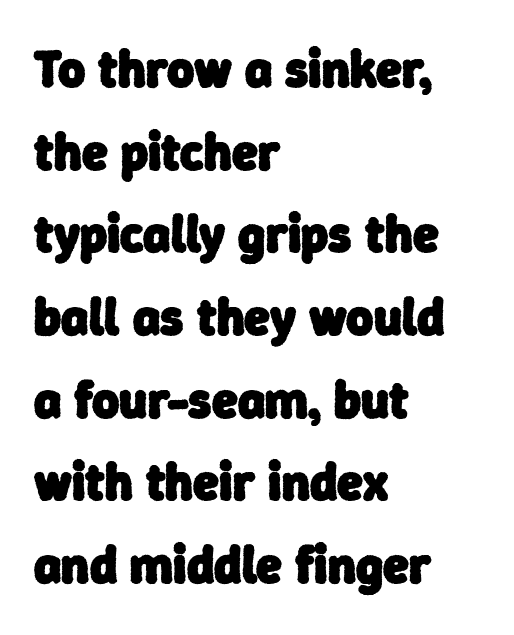
Q: Is the text bold? A: Yes.
Q: Is the typeface a serif or a sans-serif typeface? A: Sans-serif.
Q: Is the text underlined? A: No.
Q: How is the paragraph aligned? A: Left-aligned.
Q: Is the spacing between letters normal or unusually wide? A: Normal.
Q: Is the spacing between lines tight, normal or loose? A: Normal.
Q: Width (condensed, normal, or wide)? A: Normal.
Q: Stroke contrast? A: Low.
Q: x-height? A: Medium.
Q: Monospaced? A: No.
